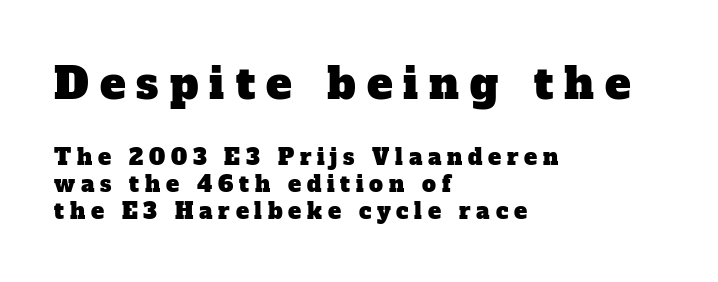
Q: Is the typeface a serif or a sans-serif typeface? A: Serif.
Q: Is the text underlined? A: No.
Q: How is the paragraph aligned? A: Left-aligned.
Q: Is the spacing between letters normal or unusually wide? A: Unusually wide.
Q: Which block of text is set in a larger size, the first (top) or the second (bottom)? A: The first (top) one.
Q: Width (condensed, normal, or wide)? A: Normal.
Q: Stroke contrast? A: Low.
Q: x-height? A: Medium.
Q: Monospaced? A: No.
